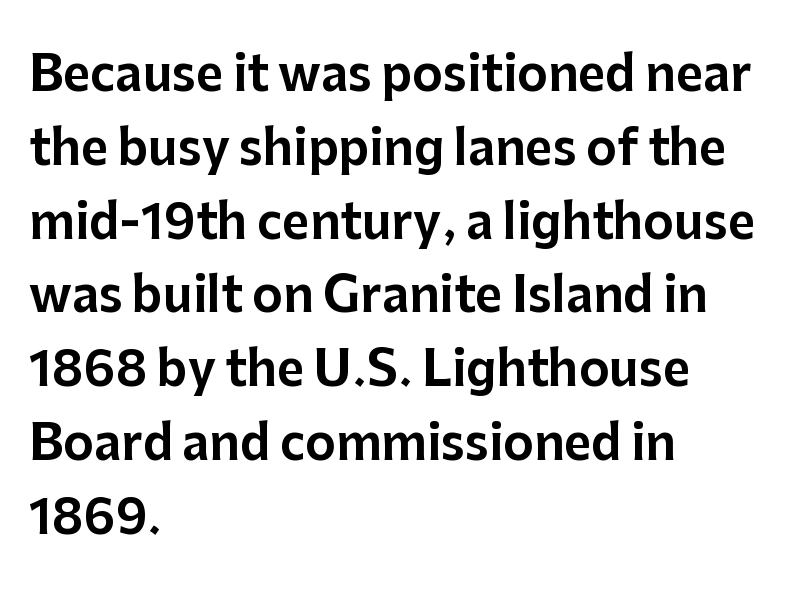
The image shows 47 px sans-serif type, upright; set left-aligned, normal line spacing (1.57x), normal letter spacing, not underlined; low stroke contrast and a medium x-height.
